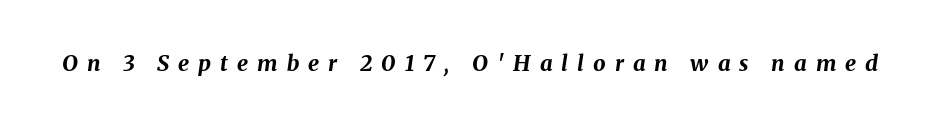
{"italic": "yes", "lean": "right", "slant_degrees": 8, "bold": "yes", "underline": "no", "letter_spacing": "wide", "letter_spacing_em": 0.41, "glyph_px": 22}
